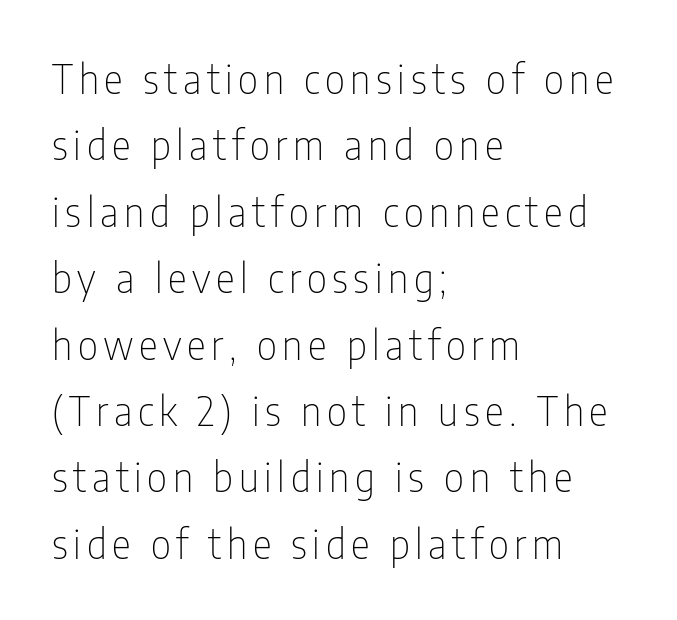
{"serif": "no", "italic": "no", "bold": "no", "weight": "thin", "width": "condensed", "stroke_contrast": "low", "x_height": "medium", "monospaced": "no", "underline": "no", "align": "left", "line_spacing": "normal", "line_spacing_ratio": 1.66, "glyph_px": 40}
